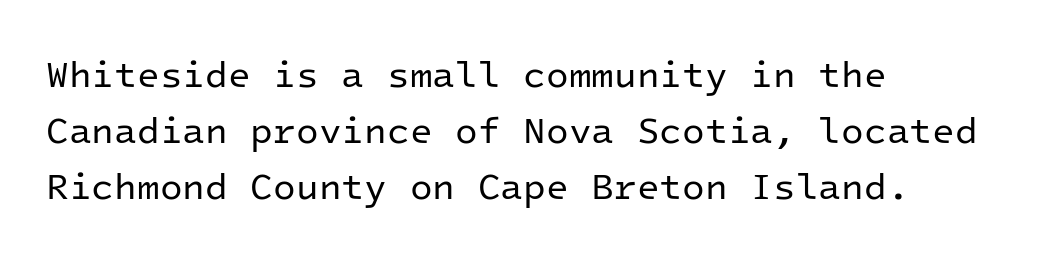
Q: Is the text bold? A: No.
Q: Is the text italic (slanted)? A: No, it is upright.
Q: Is the typeface a serif or a sans-serif typeface? A: Sans-serif.
Q: Is the text underlined? A: No.
Q: How is the paragraph aligned? A: Left-aligned.
Q: Is the spacing between letters normal or unusually wide? A: Normal.
Q: Is the spacing between lines tight, normal or loose? A: Normal.
Q: Width (condensed, normal, or wide)? A: Normal.
Q: Stroke contrast? A: Low.
Q: x-height? A: Medium.
Q: Monospaced? A: Yes.
